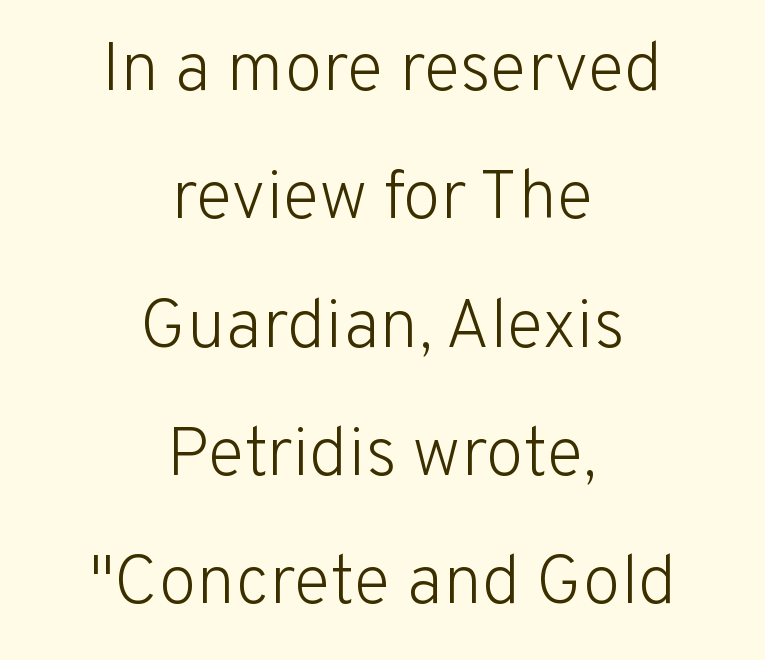
{"serif": "no", "italic": "no", "bold": "no", "weight": "light", "width": "normal", "stroke_contrast": "low", "x_height": "medium", "monospaced": "no", "underline": "no", "align": "center", "line_spacing_ratio": 1.86, "letter_spacing": "normal", "letter_spacing_em": 0.0, "glyph_px": 69}
